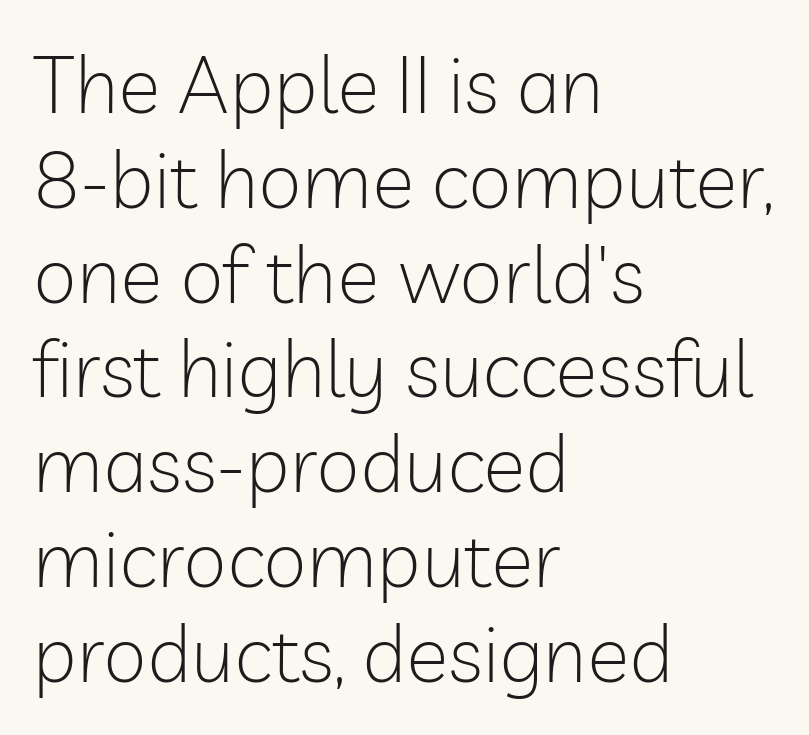
The image shows 79 px light sans-serif type, upright; set left-aligned, line spacing 1.2x, normal letter spacing, not underlined; low stroke contrast and a medium x-height.
